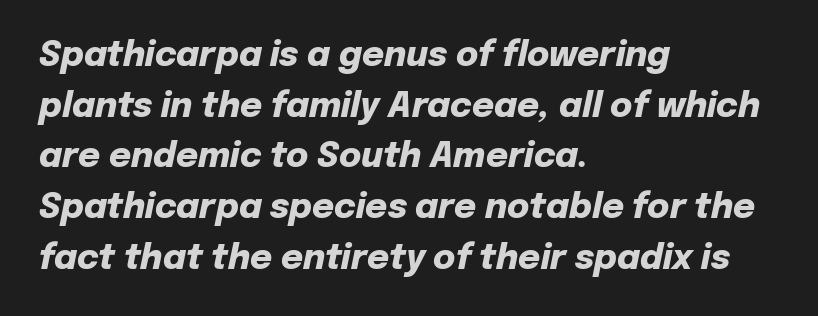
The image shows 34 px heavy type, italic (leaning right); set left-aligned, normal line spacing (1.49x), normal letter spacing, not underlined; low stroke contrast and a medium x-height.
